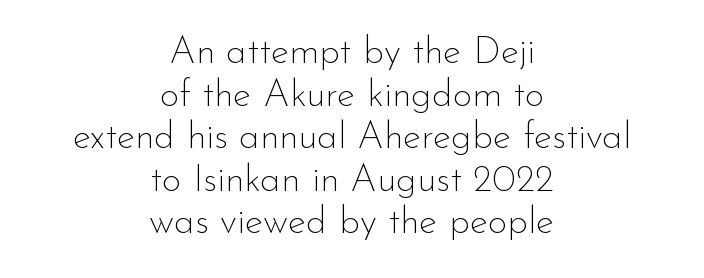
No extra tracking has been applied to these lines. Short and long lines alike share a common midpoint. Stems and bowls with no extra thickness — not bold. Students, observe: this is what under-led, compact text looks like. This rendering features lettering with no underline.
